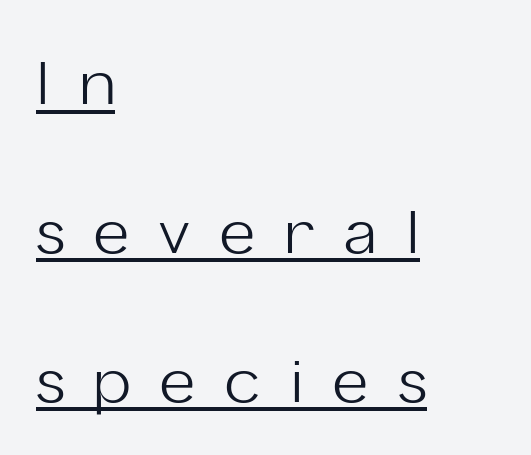
{"serif": "no", "italic": "no", "bold": "no", "weight": "light", "width": "normal", "stroke_contrast": "low", "x_height": "medium", "monospaced": "no", "underline": "yes", "align": "left", "line_spacing": "loose", "line_spacing_ratio": 2.44, "letter_spacing": "wide", "letter_spacing_em": 0.49, "glyph_px": 61}
